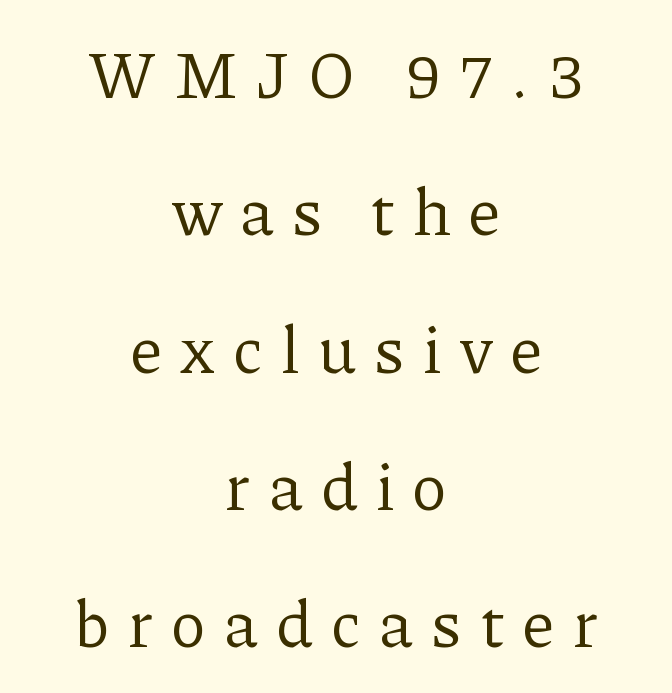
{"serif": "yes", "italic": "no", "bold": "no", "weight": "regular", "width": "normal", "stroke_contrast": "low", "x_height": "medium", "monospaced": "no", "underline": "no", "align": "center", "line_spacing": "loose", "line_spacing_ratio": 2.08, "letter_spacing": "wide", "letter_spacing_em": 0.28, "glyph_px": 66}
